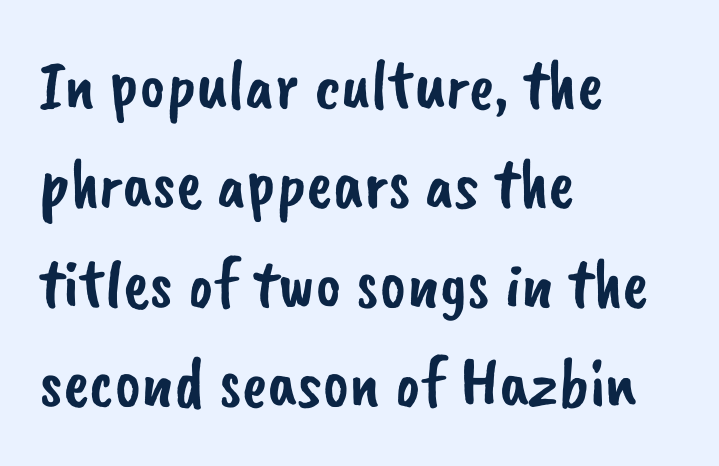
The image shows 70 px sans-serif type; set left-aligned, normal line spacing (1.42x), normal letter spacing, not underlined; low stroke contrast and a small x-height.
